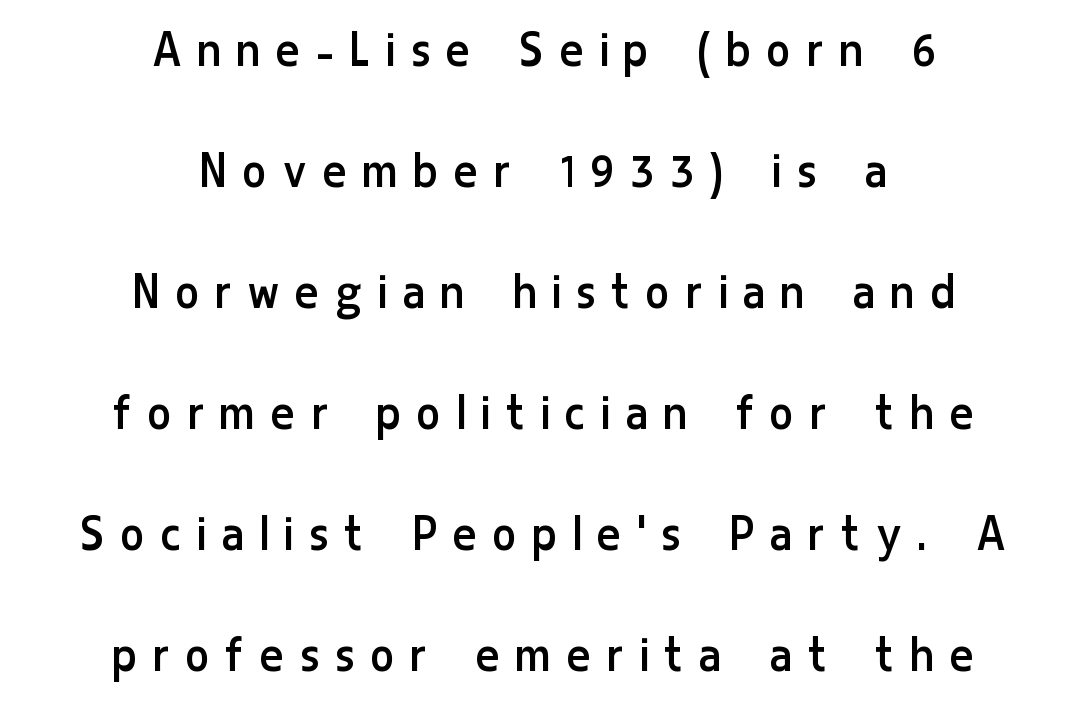
The image shows 54 px regular-weight, condensed sans-serif type, upright; set centered, loose line spacing (2.24x), unusually wide letter spacing (+0.33 em), not underlined; low stroke contrast and a medium x-height.
